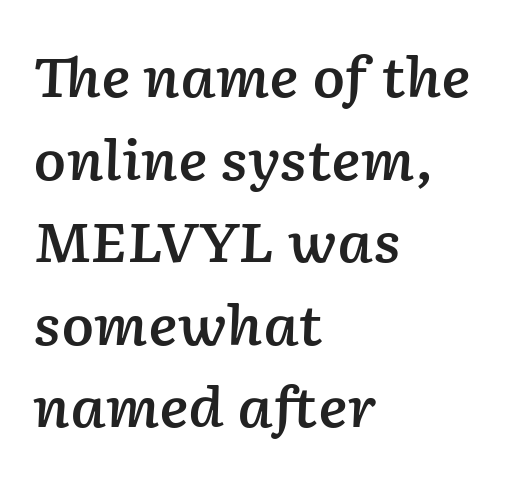
Is the type slanted? Yes — the strokes lean at a clear angle. Descenders hang freely into open space. Think of a printed novel: that variable character pitch is what you see here. A typesetter would call this leading conventional body-copy spacing. The letters are semibold — heavier than regular but short of a full bold.
